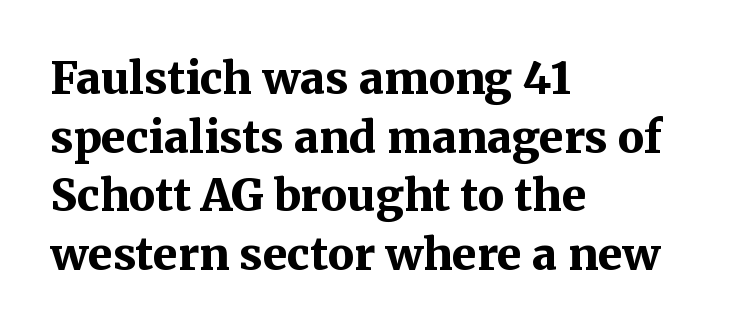
{"serif": "yes", "italic": "no", "bold": "yes", "weight": "bold", "width": "normal", "stroke_contrast": "medium", "x_height": "medium", "monospaced": "no", "underline": "no", "align": "left", "line_spacing": "normal", "line_spacing_ratio": 1.33, "letter_spacing": "normal", "letter_spacing_em": 0.0, "glyph_px": 44}
